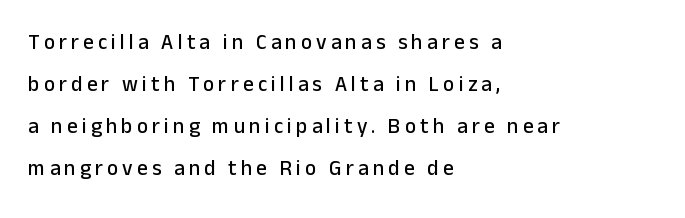
{"italic": "no", "underline": "no", "align": "left", "line_spacing": "loose", "line_spacing_ratio": 2.0, "letter_spacing": "wide", "letter_spacing_em": 0.2, "glyph_px": 21}
